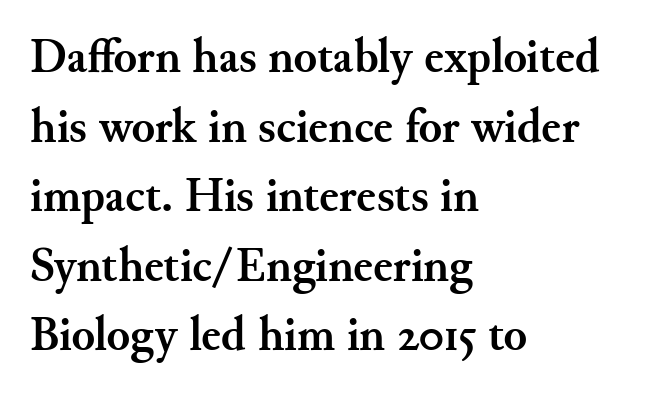
The image shows 48 px semibold serif type, upright; set left-aligned, normal line spacing (1.45x), normal letter spacing, not underlined; medium stroke contrast and a small x-height.
